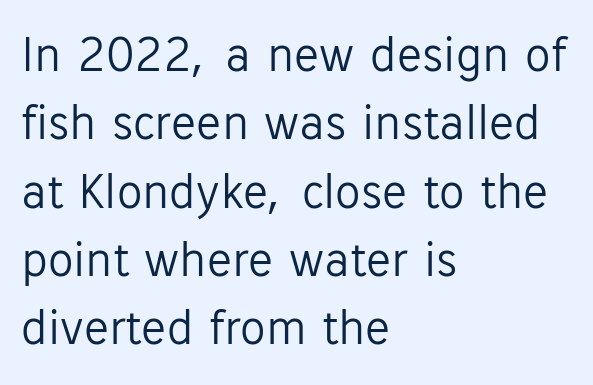
{"serif": "no", "italic": "no", "bold": "no", "weight": "light", "width": "normal", "stroke_contrast": "low", "x_height": "medium", "monospaced": "no", "underline": "no", "align": "left", "line_spacing": "normal", "line_spacing_ratio": 1.34, "letter_spacing": "normal", "letter_spacing_em": 0.0, "glyph_px": 51}
